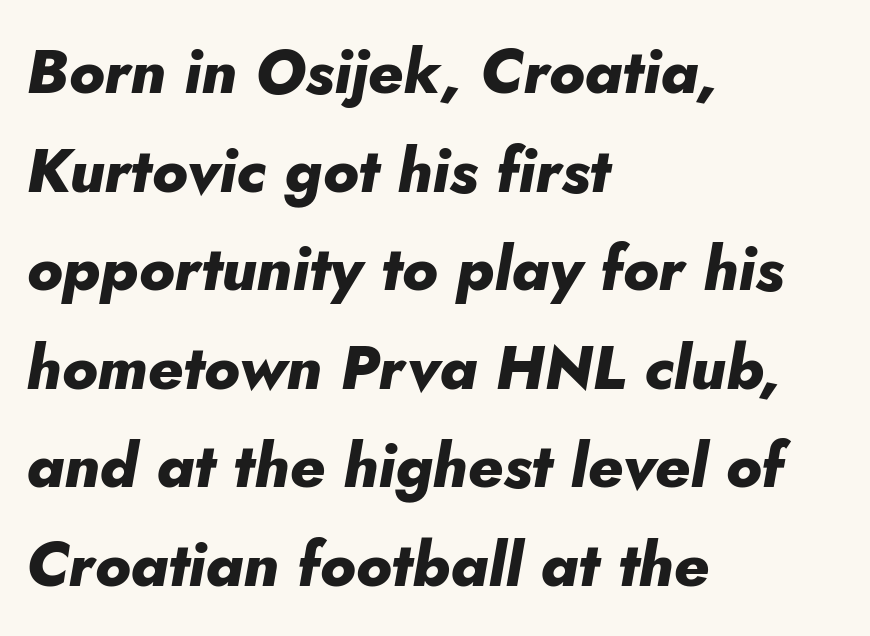
Q: Is the text bold? A: Yes.
Q: Is the text italic (slanted)? A: Yes, it leans right by about 10 degrees.
Q: Is the text underlined? A: No.
Q: How is the paragraph aligned? A: Left-aligned.
Q: Is the spacing between letters normal or unusually wide? A: Normal.
Q: Is the spacing between lines tight, normal or loose? A: Normal.
Q: Width (condensed, normal, or wide)? A: Normal.
Q: Stroke contrast? A: Low.
Q: x-height? A: Small.
Q: Monospaced? A: No.
